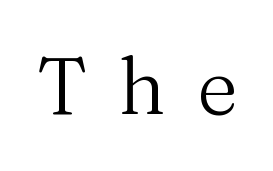
Ascenders rise straight up at ninety degrees. What stands out about the letter spacing? Its width — letters are far apart. Varying glyph widths throughout — classic text-font behaviour. Clear beneath every line of the passage. The face looks like a standard text weight, possibly lighter.
